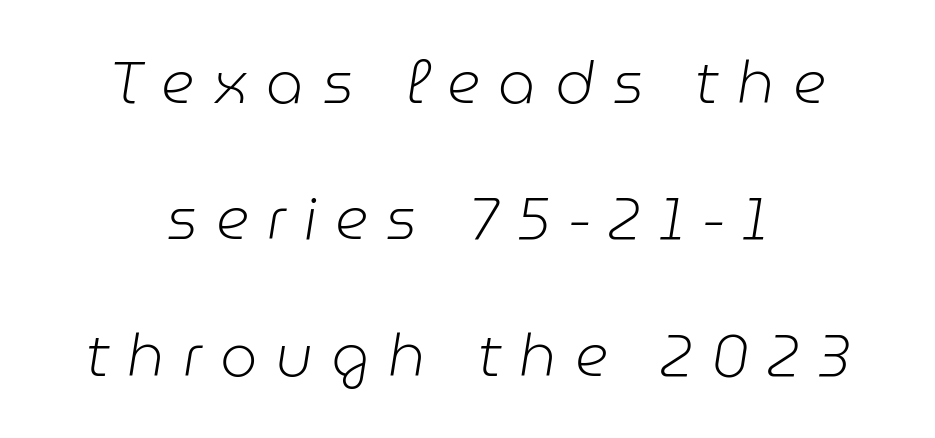
{"italic": "yes", "lean": "right", "slant_degrees": 9, "bold": "no", "weight": "light", "width": "normal", "stroke_contrast": "low", "x_height": "medium", "monospaced": "no", "underline": "no", "align": "center", "line_spacing": "loose", "line_spacing_ratio": 2.31, "letter_spacing": "wide", "letter_spacing_em": 0.31, "glyph_px": 59}
